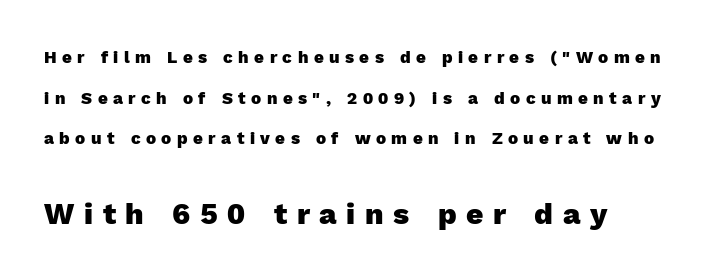
{"serif": "no", "italic": "no", "bold": "yes", "weight": "heavy", "width": "normal", "x_height": "medium", "monospaced": "no", "underline": "no", "align": "left", "line_spacing": "loose", "line_spacing_ratio": 2.39, "letter_spacing": "wide", "letter_spacing_em": 0.32, "larger_block": "second", "size_ratio": 1.76, "glyph_px": 30}
